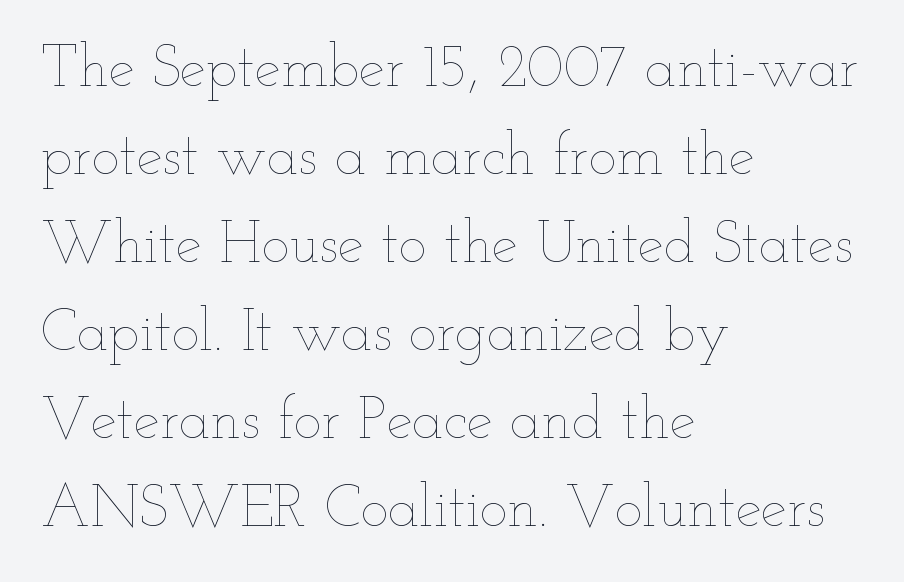
{"italic": "no", "bold": "no", "weight": "thin", "width": "wide", "stroke_contrast": "low", "x_height": "small", "monospaced": "no", "underline": "no", "align": "left", "line_spacing": "normal", "line_spacing_ratio": 1.49, "letter_spacing": "normal", "letter_spacing_em": 0.0, "glyph_px": 59}
